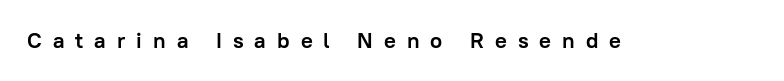
The letters stand upright; this is a roman face. On the weight axis this lands at bold, roughly 700. This rendering features lettering with no underline. Caption: expanded tracking, letters set apart.
